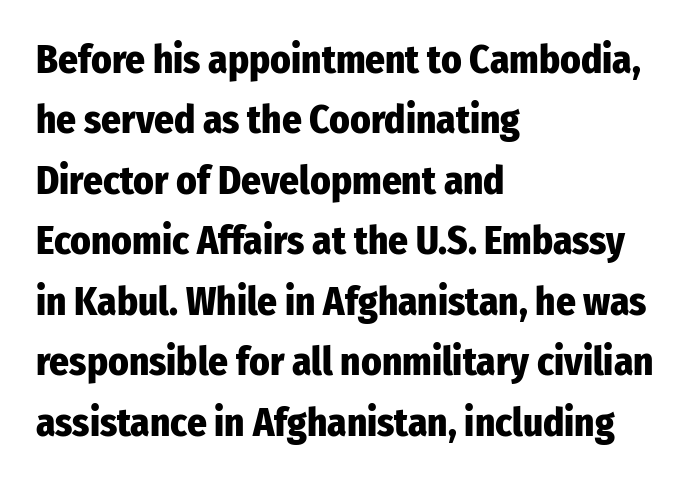
{"serif": "no", "italic": "no", "bold": "yes", "weight": "heavy", "width": "condensed", "stroke_contrast": "low", "x_height": "medium", "monospaced": "no", "underline": "no", "align": "left", "line_spacing": "normal", "line_spacing_ratio": 1.55, "letter_spacing": "normal", "letter_spacing_em": 0.0, "glyph_px": 39}
